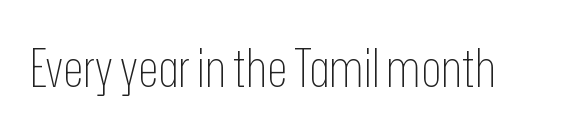
The image shows 53 px thin, condensed sans-serif type, upright; set normal letter spacing, not underlined; low stroke contrast and a medium x-height.
